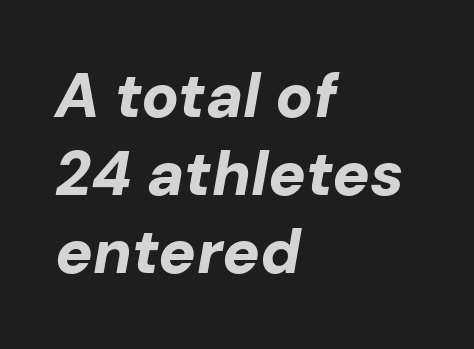
{"italic": "yes", "lean": "right", "slant_degrees": 10, "bold": "yes", "weight": "bold", "width": "normal", "stroke_contrast": "low", "x_height": "medium", "monospaced": "no", "underline": "no", "align": "left", "line_spacing": "normal", "line_spacing_ratio": 1.26, "letter_spacing": "normal", "letter_spacing_em": 0.0, "glyph_px": 62}
